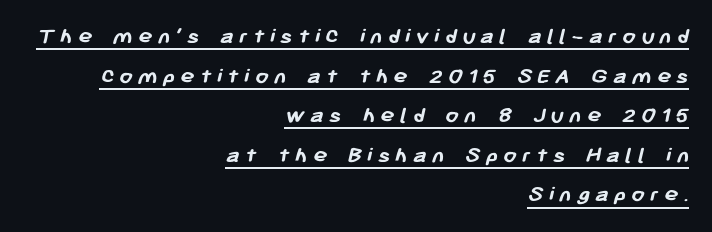
You'd pick this weight for a headline — it's a proper bold. Teacher's note: observe the even right margin — that is flush-right alignment. The passage shown is underscored from start to finish. The tracking reads as deliberately expanded to a designer's eye.
